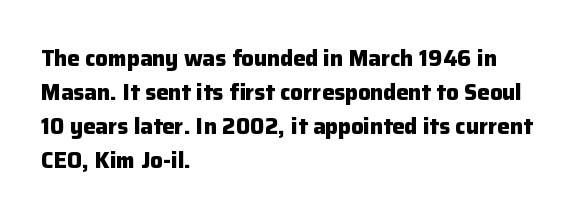
The lettering holds an erect, upright posture throughout. No word sits above an underline. Thick stems and heavy bowls — unmistakably bold. How are the letters spaced? Ordinarily, with no added tracking. Line beginnings align vertically; line endings do not.
